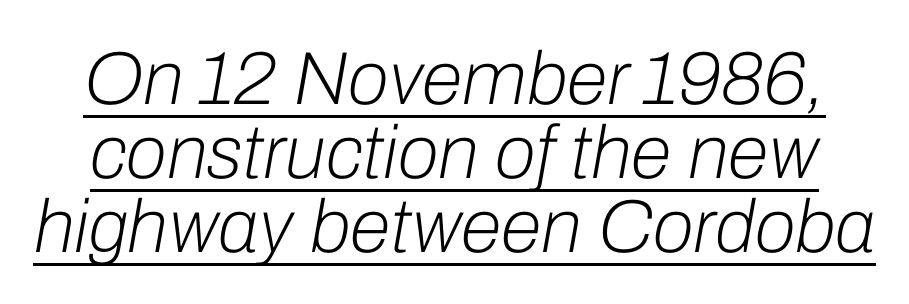
If you measured baseline to baseline, you'd find a short distance. Observe the lean: these are italic letterforms. A rule runs beneath these lines of type. The face looks like a standard text weight, possibly lighter. These lines keep a tight, regular rhythm from letter to letter. Do the characters align in a grid? No, the font is proportional.
